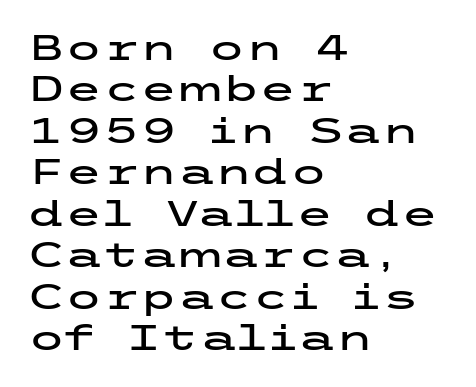
The image shows 34 px wide sans-serif type, upright; set left-aligned, line spacing 1.22x, normal letter spacing, not underlined; low stroke contrast and a medium x-height.
